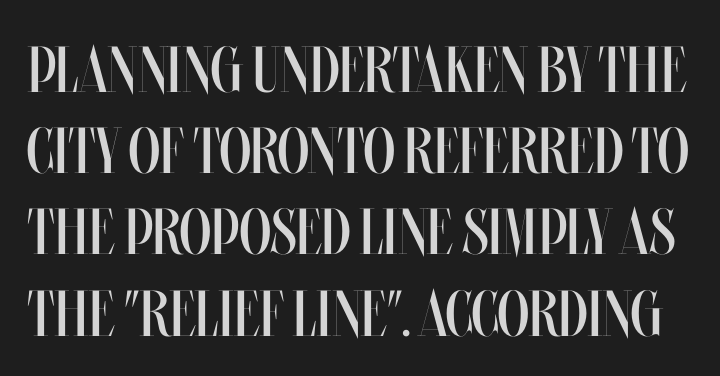
The image shows 65 px regular-weight, condensed type, upright; set normal line spacing (1.25x), normal letter spacing, not underlined; medium stroke contrast and a large x-height.
